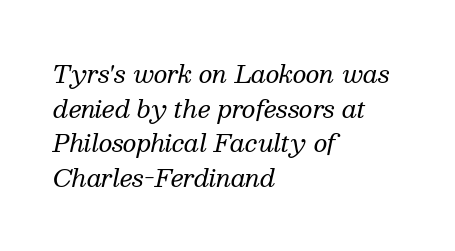
The image shows 24 px text type, italic (leaning right); set left-aligned, normal line spacing (1.44x), normal letter spacing, not underlined.
